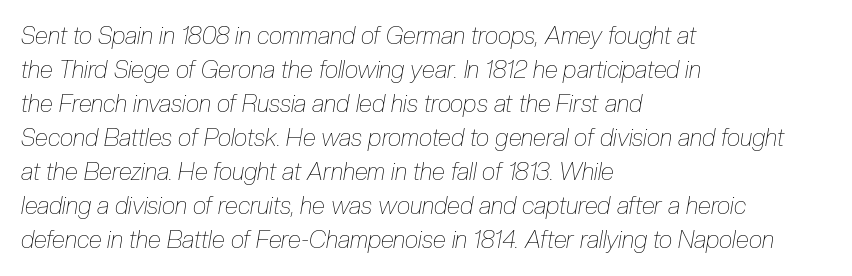
Q: Is the text bold? A: No.
Q: Is the text italic (slanted)? A: Yes, it leans right by about 10 degrees.
Q: Is the text underlined? A: No.
Q: How is the paragraph aligned? A: Left-aligned.
Q: Is the spacing between letters normal or unusually wide? A: Normal.
Q: Is the spacing between lines tight, normal or loose? A: Normal.
